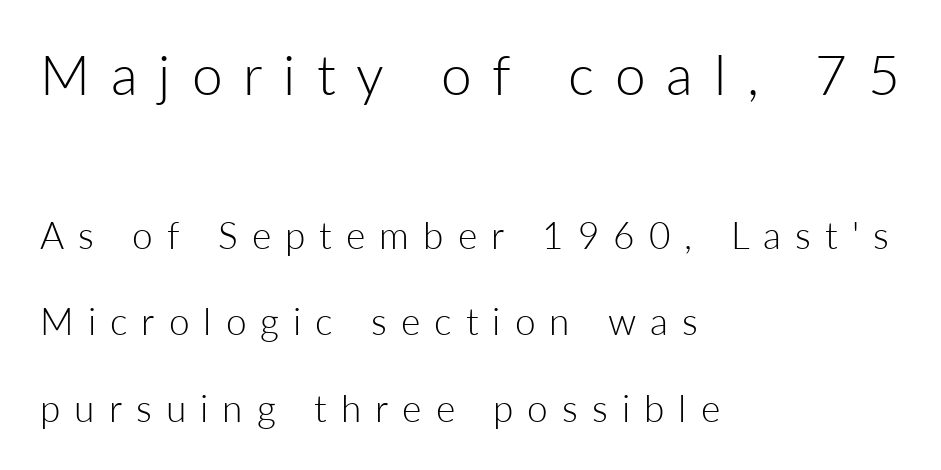
Q: Is the text bold? A: No.
Q: Is the text italic (slanted)? A: No, it is upright.
Q: Is the typeface a serif or a sans-serif typeface? A: Sans-serif.
Q: Is the text underlined? A: No.
Q: How is the paragraph aligned? A: Left-aligned.
Q: Is the spacing between letters normal or unusually wide? A: Unusually wide.
Q: Is the spacing between lines tight, normal or loose? A: Loose.
Q: Which block of text is set in a larger size, the first (top) or the second (bottom)? A: The first (top) one.
Q: Width (condensed, normal, or wide)? A: Normal.
Q: Stroke contrast? A: Low.
Q: x-height? A: Medium.
Q: Monospaced? A: No.
